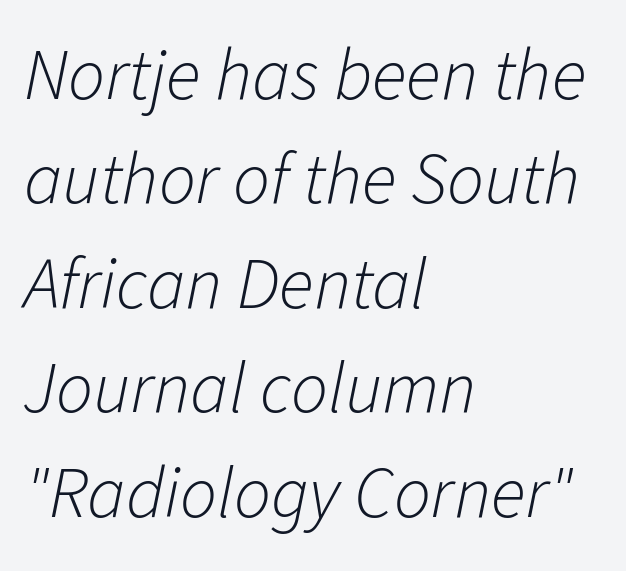
Proportional: the letters do not fall into vertical columns. The font's italic variant was chosen for this text. Each line starts at the same left margin while the right side varies. Is this a heavy cut? Hardly; it is regular or lighter. One glance says typical: line gaps are just what's usual.
